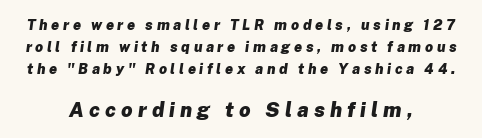
Visually the block forms a symmetrical silhouette, jagged on both flanks. The face used here has the dense, thick strokes of a bold. The space directly below the letters is spotless. The later block is typeset at a bigger size than the earlier block. Inter-character spacing is expanded well beyond the font's built-in metrics.
